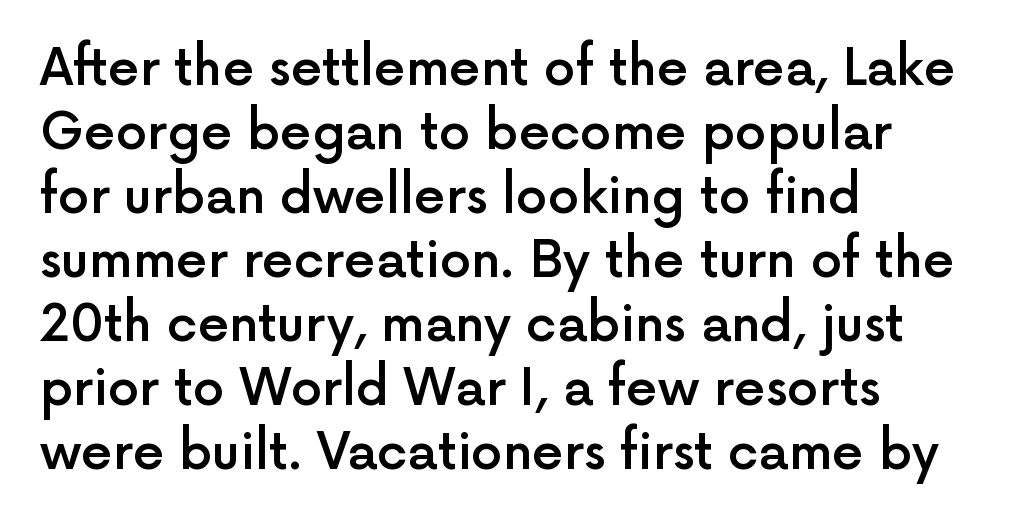
The ragged edge is on the right, which tells us the setting is flush left. A roman cut, with each character standing at attention. The horizontal fit of the characters is conventional and even. Horizontal bands of white between lines are of average thickness.
